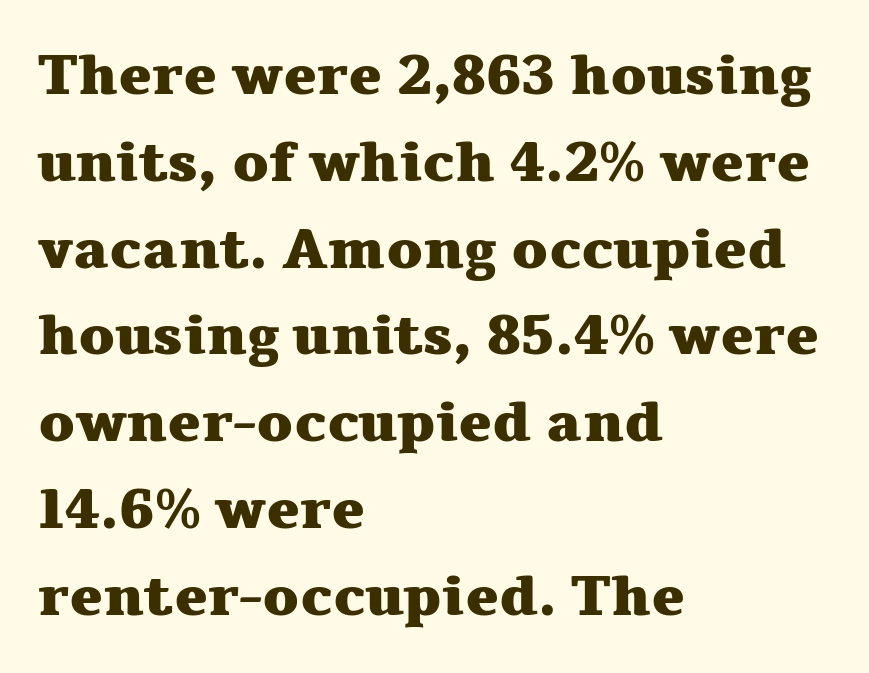
{"serif": "yes", "italic": "no", "bold": "yes", "weight": "heavy", "width": "wide", "stroke_contrast": "medium", "x_height": "medium", "monospaced": "no", "underline": "no", "align": "left", "line_spacing": "normal", "line_spacing_ratio": 1.55, "letter_spacing": "normal", "letter_spacing_em": 0.0, "glyph_px": 56}
